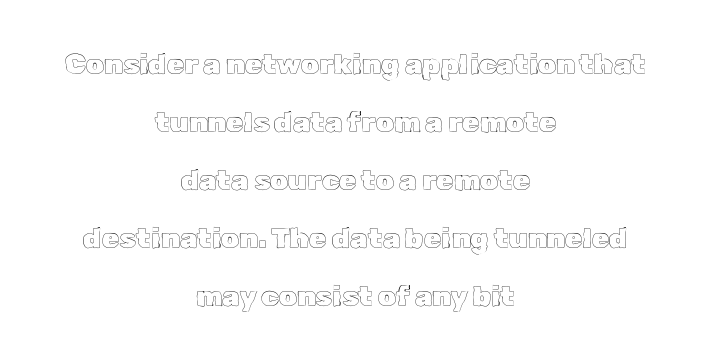
The designer dialed line spacing up above the default. Do the characters align in a grid? No, the font is proportional. The type is set solid horizontally, with unmodified tracking. The passage shown is not underscored anywhere. Vertical strokes here are truly vertical.
